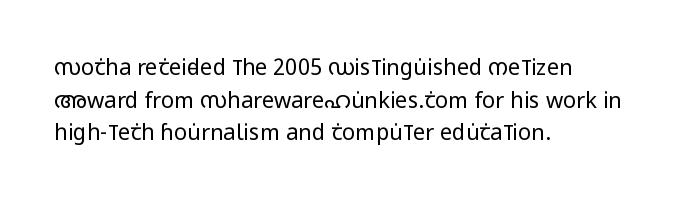
Q: Is the text bold? A: No.
Q: Is the text italic (slanted)? A: No, it is upright.
Q: Is the text underlined? A: No.
Q: How is the paragraph aligned? A: Left-aligned.
Q: Is the spacing between letters normal or unusually wide? A: Normal.
Q: Is the spacing between lines tight, normal or loose? A: Normal.
